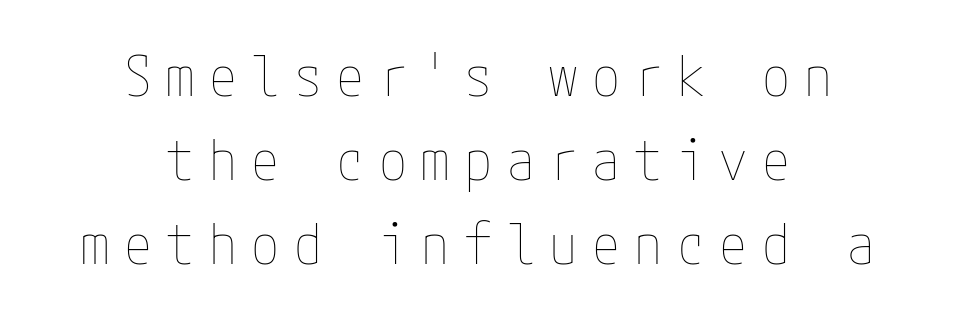
The image shows 56 px thin, condensed type, upright; set centered, normal line spacing (1.5x), unusually wide letter spacing (+0.26 em), not underlined; low stroke contrast and a medium x-height.
